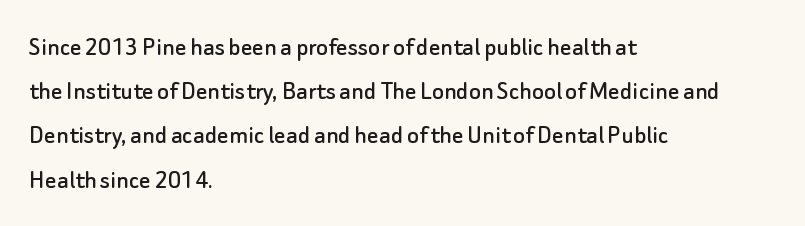
{"serif": "no", "italic": "no", "width": "normal", "stroke_contrast": "low", "x_height": "small", "monospaced": "no", "underline": "no", "align": "left", "line_spacing": "normal", "line_spacing_ratio": 1.58, "letter_spacing": "normal", "letter_spacing_em": 0.0, "glyph_px": 28}
